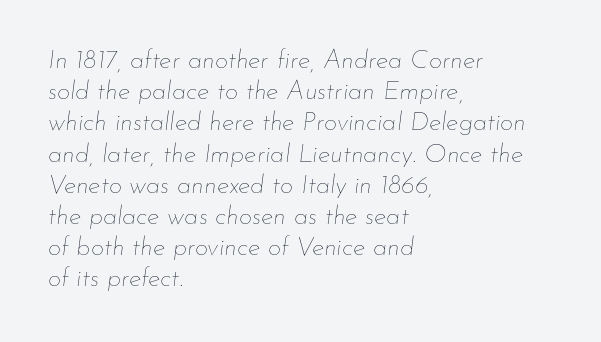
Nobody drew a line under any word here. Heaviness? Minimal to ordinary, like unemphasized prose. Nothing unusual about the tracking: characters are spaced as the font intends. Each line starts at the same left margin while the right side varies. Italic: yes, the glyphs are oblique.
